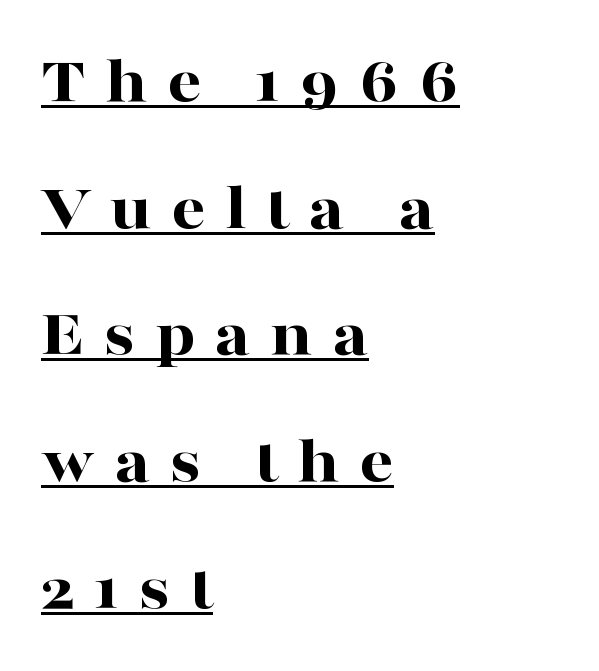
The image shows 67 px bold, wide serif type, upright; set left-aligned, line spacing 1.89x, unusually wide letter spacing (+0.29 em), underlined; high stroke contrast and a medium x-height.
